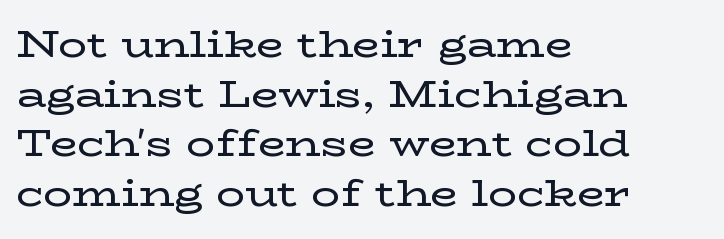
The image shows 36 px wide serif type, upright; set left-aligned, normal line spacing (1.38x), normal letter spacing, not underlined; low stroke contrast and a medium x-height.
